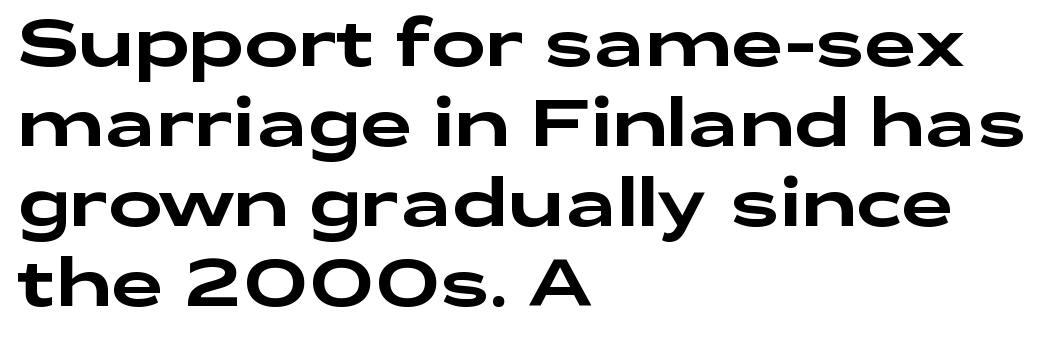
The image shows 65 px wide sans-serif type, upright; set left-aligned, line spacing 1.23x, normal letter spacing, not underlined; low stroke contrast and a medium x-height.
